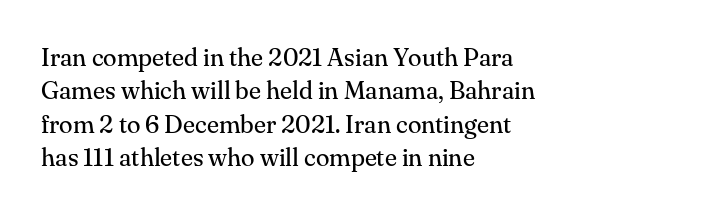
Q: Is the text bold? A: No.
Q: Is the text italic (slanted)? A: No, it is upright.
Q: Is the text underlined? A: No.
Q: How is the paragraph aligned? A: Left-aligned.
Q: Is the spacing between letters normal or unusually wide? A: Normal.
Q: Is the spacing between lines tight, normal or loose? A: Normal.
